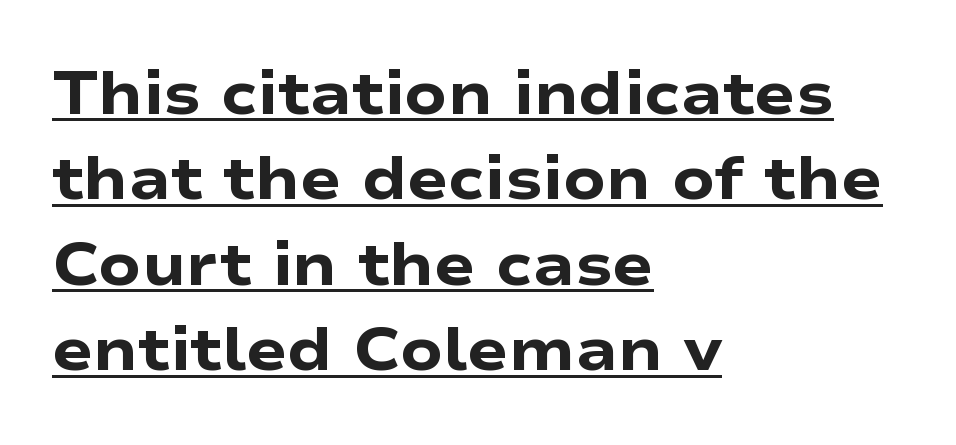
The image shows 61 px heavy, wide sans-serif type, upright; set left-aligned, normal line spacing (1.4x), normal letter spacing, underlined; low stroke contrast and a medium x-height.
